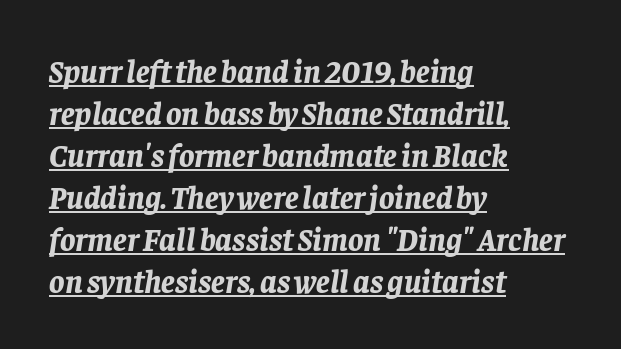
Q: Is the text bold? A: Yes.
Q: Is the text italic (slanted)? A: Yes, it leans right by about 8 degrees.
Q: Is the text underlined? A: Yes.
Q: How is the paragraph aligned? A: Left-aligned.
Q: Is the spacing between letters normal or unusually wide? A: Normal.
Q: Is the spacing between lines tight, normal or loose? A: Normal.
Q: Width (condensed, normal, or wide)? A: Normal.
Q: Stroke contrast? A: Low.
Q: x-height? A: Large.
Q: Monospaced? A: No.
